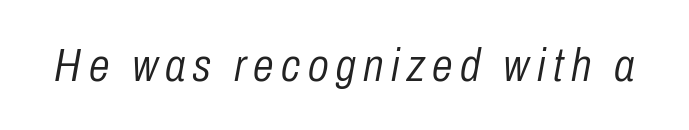
{"italic": "yes", "lean": "right", "slant_degrees": 10, "bold": "no", "weight": "light", "width": "condensed", "stroke_contrast": "low", "x_height": "medium", "monospaced": "no", "underline": "no", "glyph_px": 47}
